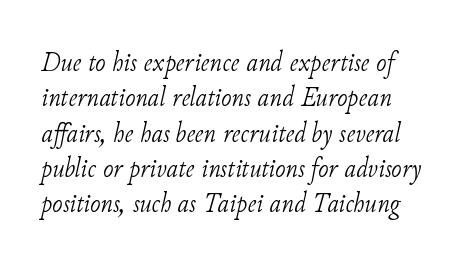
Q: Is the text bold? A: No.
Q: Is the text italic (slanted)? A: Yes, it leans right by about 11 degrees.
Q: Is the typeface a serif or a sans-serif typeface? A: Serif.
Q: Is the text underlined? A: No.
Q: Is the spacing between letters normal or unusually wide? A: Normal.
Q: Is the spacing between lines tight, normal or loose? A: Normal.
Q: Width (condensed, normal, or wide)? A: Normal.
Q: Stroke contrast? A: Low.
Q: x-height? A: Small.
Q: Monospaced? A: No.
